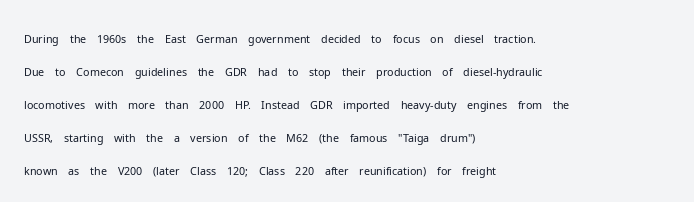
Q: Is the text bold? A: No.
Q: Is the text italic (slanted)? A: No, it is upright.
Q: Is the text underlined? A: No.
Q: How is the paragraph aligned? A: Left-aligned.
Q: Is the spacing between letters normal or unusually wide? A: Normal.
Q: Is the spacing between lines tight, normal or loose? A: Normal.
